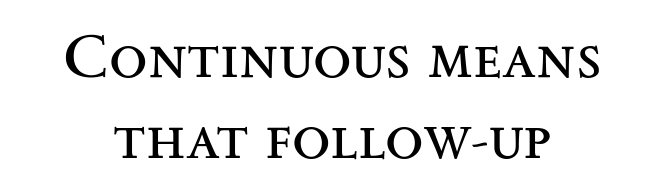
Q: Is the text bold? A: No.
Q: Is the text italic (slanted)? A: No, it is upright.
Q: Is the typeface a serif or a sans-serif typeface? A: Serif.
Q: Is the text underlined? A: No.
Q: Is the spacing between letters normal or unusually wide? A: Normal.
Q: Is the spacing between lines tight, normal or loose? A: Normal.
Q: Width (condensed, normal, or wide)? A: Wide.
Q: Stroke contrast? A: Medium.
Q: x-height? A: Small.
Q: Monospaced? A: No.
